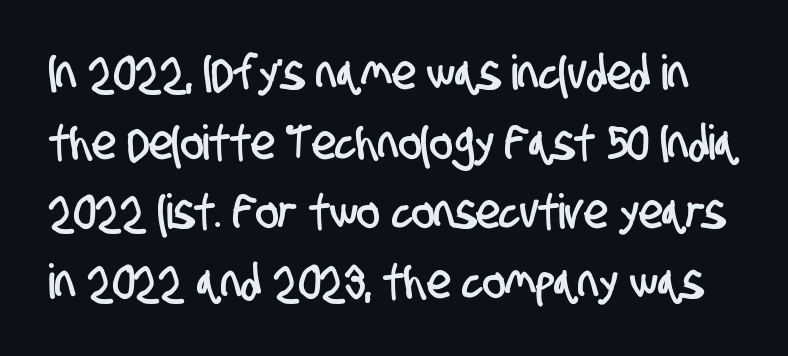
Regular leading. Is the letter spacing exaggerated? No — it looks like the ordinary default. The rendering uses natural spacing where letterforms have individual widths. Classification — sans serif. Plain, unruled lines of type.
